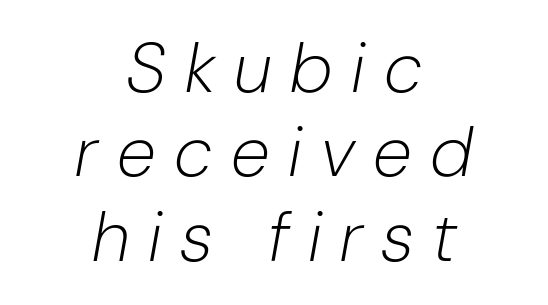
Q: Is the text bold? A: No.
Q: Is the text italic (slanted)? A: Yes, it leans right by about 10 degrees.
Q: Is the text underlined? A: No.
Q: How is the paragraph aligned? A: Centered.
Q: Is the spacing between letters normal or unusually wide? A: Unusually wide.
Q: Width (condensed, normal, or wide)? A: Condensed.
Q: Stroke contrast? A: Low.
Q: x-height? A: Medium.
Q: Monospaced? A: No.
